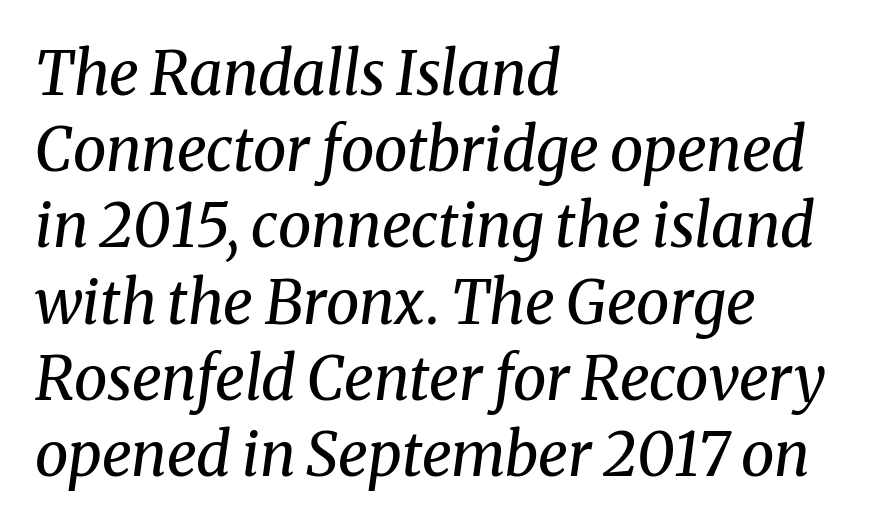
The image shows 60 px regular-weight serif type, italic (leaning right); set left-aligned, normal line spacing (1.27x), normal letter spacing, not underlined; medium stroke contrast and a medium x-height.
